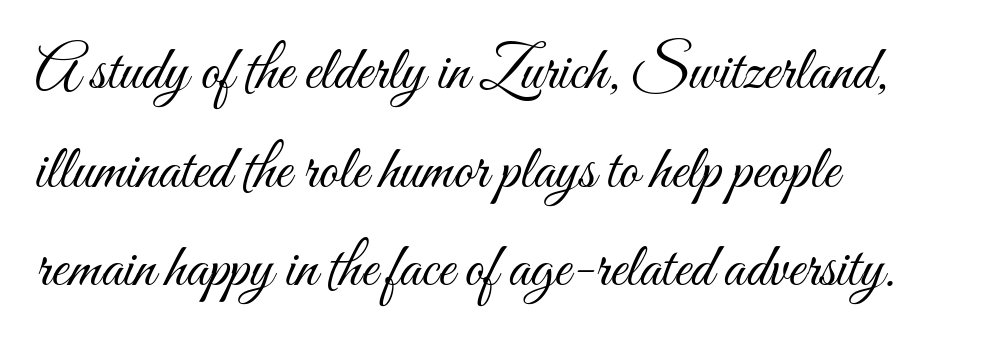
{"bold": "no", "weight": "light", "width": "condensed", "stroke_contrast": "medium", "x_height": "small", "monospaced": "no", "underline": "no", "align": "left", "line_spacing": "normal", "line_spacing_ratio": 1.59, "letter_spacing": "normal", "letter_spacing_em": 0.0, "glyph_px": 62}
